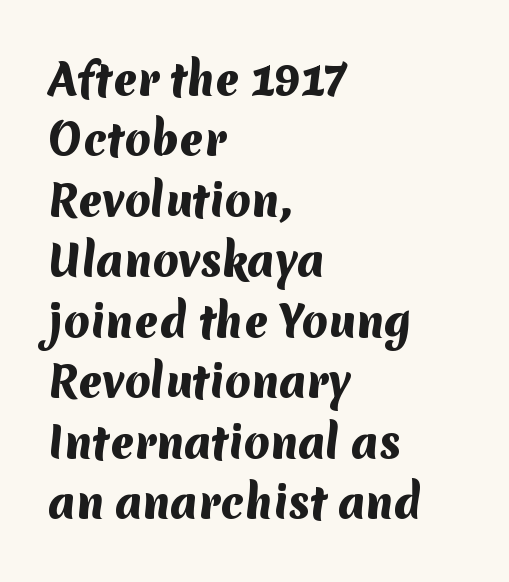
Proportional: the letters do not fall into vertical columns. Are there feet on the stems? There aren't — it's a sans. Casual observation: everything's shoved over to the left. The gaps between neighbouring characters are ordinary and unremarkable. A bare baseline throughout the passage. The leading is moderate, giving the passage an even texture.
